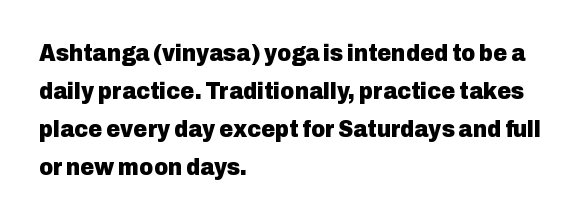
The image shows 24 px bold type, upright; set left-aligned, normal line spacing (1.58x), normal letter spacing, not underlined.
